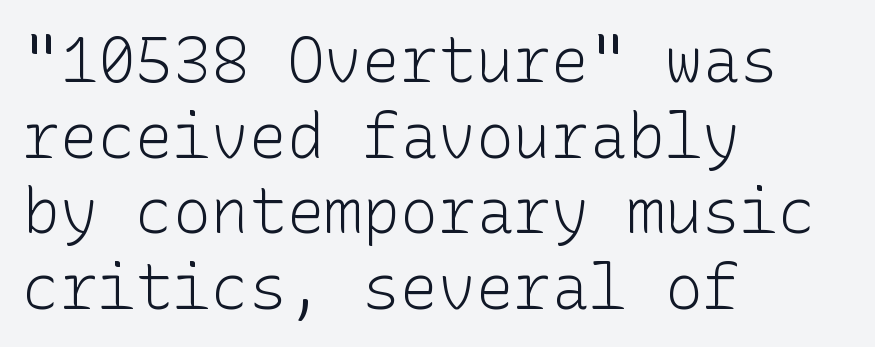
The image shows 63 px light sans-serif type, upright; set left-aligned, line spacing 1.2x, normal letter spacing, not underlined; low stroke contrast and a medium x-height.
